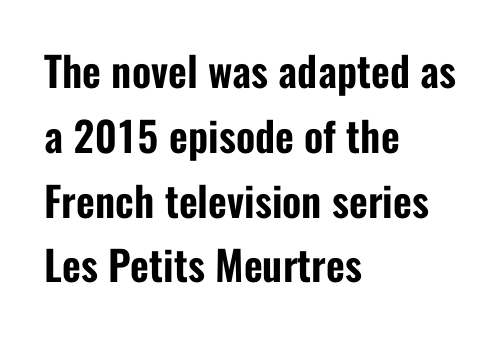
The image shows 41 px condensed sans-serif type, upright; set left-aligned, normal line spacing (1.58x), normal letter spacing, not underlined; low stroke contrast and a medium x-height.
